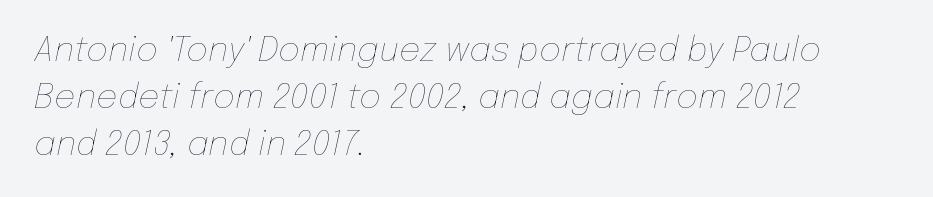
Q: Is the text bold? A: No.
Q: Is the text italic (slanted)? A: Yes, it leans right by about 12 degrees.
Q: Is the text underlined? A: No.
Q: How is the paragraph aligned? A: Left-aligned.
Q: Is the spacing between letters normal or unusually wide? A: Normal.
Q: Is the spacing between lines tight, normal or loose? A: Normal.
Q: Width (condensed, normal, or wide)? A: Normal.
Q: Stroke contrast? A: Low.
Q: x-height? A: Medium.
Q: Monospaced? A: No.
